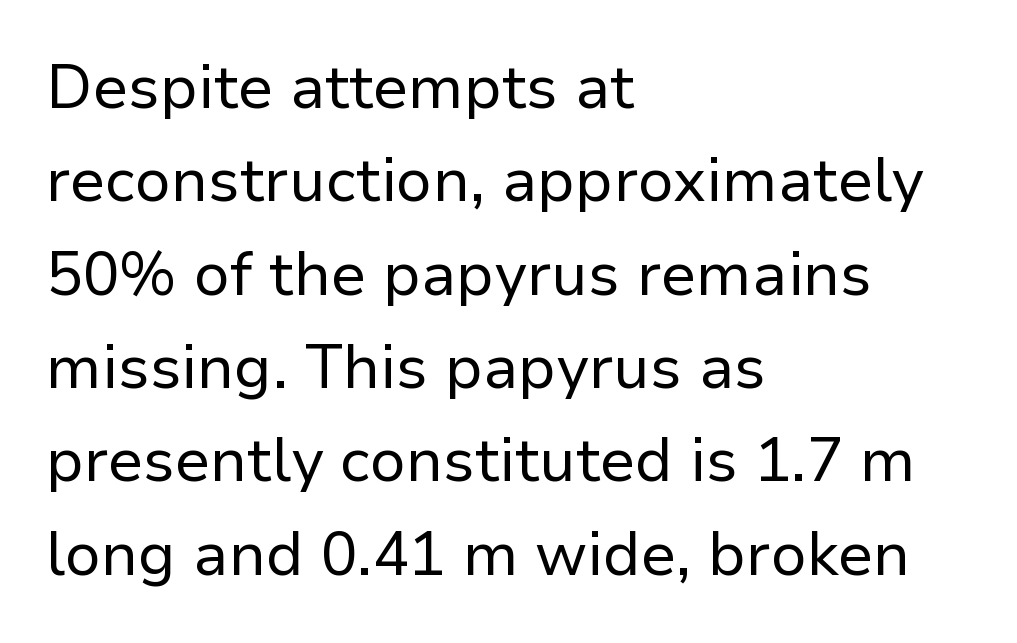
The image shows 61 px regular-weight sans-serif type, upright; set left-aligned, normal line spacing (1.53x), normal letter spacing, not underlined; low stroke contrast and a medium x-height.
